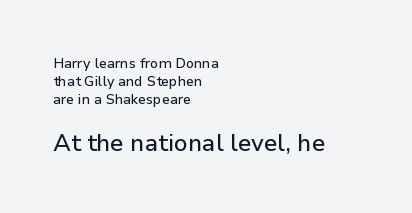
The image shows 24 px text type, upright; set left-aligned, normal line spacing (1.27x), normal letter spacing, not underlined; the second (bottom) block is 1.71x larger.
